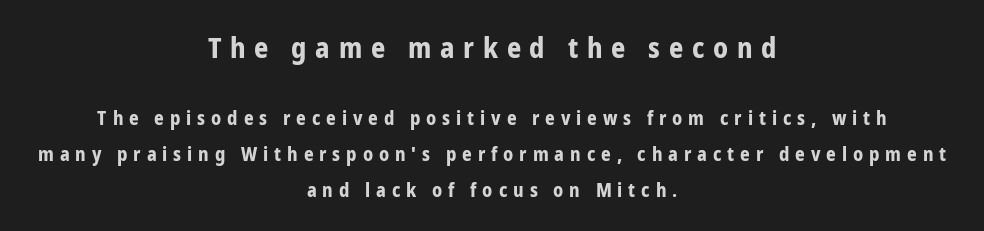
{"serif": "no", "italic": "no", "bold": "yes", "weight": "bold", "width": "condensed", "stroke_contrast": "low", "x_height": "medium", "monospaced": "no", "underline": "no", "align": "center", "line_spacing": "loose", "line_spacing_ratio": 1.9, "letter_spacing": "wide", "letter_spacing_em": 0.31, "larger_block": "first", "size_ratio": 1.47, "glyph_px": 28}
